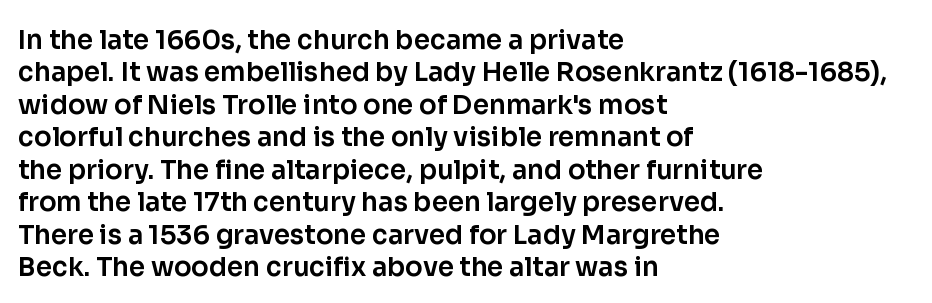
These lines sit exactly where default settings would place them. The letters stand upright; this is a roman face. Typeset ragged right — the left edge is the straight one. Just letters on the line, the space beneath them empty. Caption: standard tracking, unaltered.
